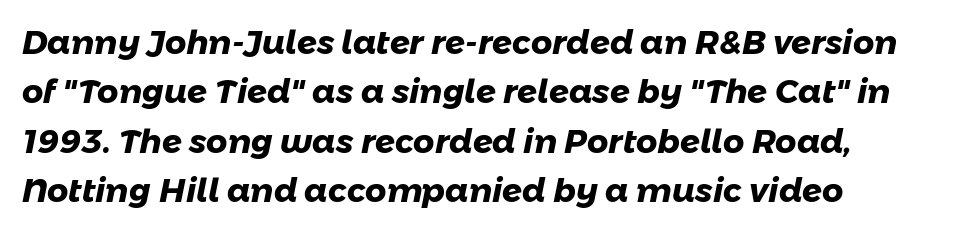
Q: Is the text bold? A: Yes.
Q: Is the typeface a serif or a sans-serif typeface? A: Sans-serif.
Q: Is the text underlined? A: No.
Q: Is the spacing between letters normal or unusually wide? A: Normal.
Q: Is the spacing between lines tight, normal or loose? A: Normal.
Q: Width (condensed, normal, or wide)? A: Normal.
Q: Stroke contrast? A: Low.
Q: x-height? A: Medium.
Q: Monospaced? A: No.
